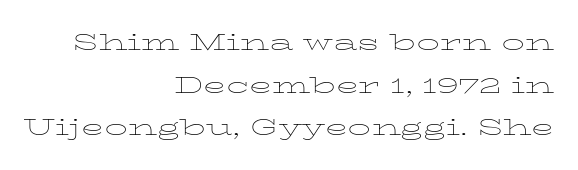
Notice how the passage keeps a crisp vertical edge on the right only. You could call the tracking neutral — neither tight nor loose. No italicization has been applied; the sample stays upright. Weight: in the light-to-regular range. The baseline area is clear.
